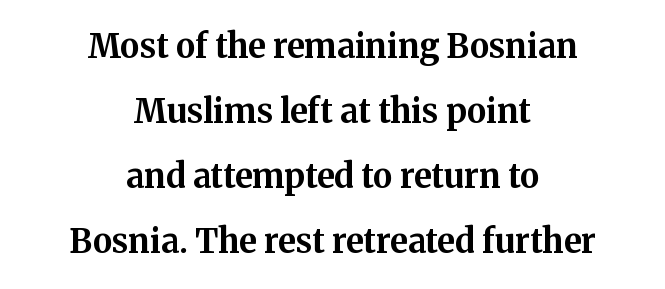
The image shows 33 px bold serif type, upright; set centered, loose line spacing (1.97x), normal letter spacing, not underlined; medium stroke contrast and a medium x-height.
